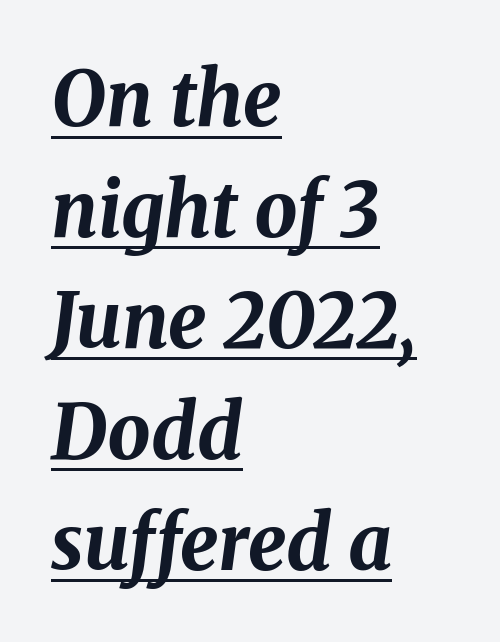
The image shows 76 px bold type, italic (leaning right); set left-aligned, normal line spacing (1.46x), normal letter spacing, underlined; medium stroke contrast and a medium x-height.
